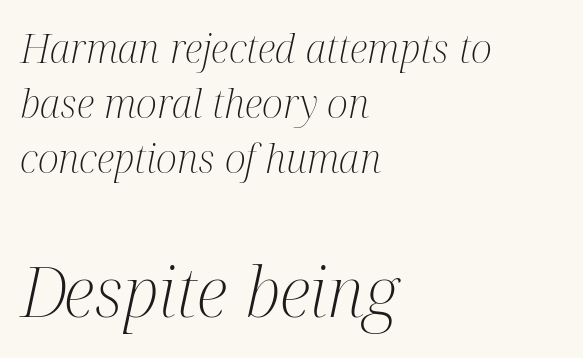
{"serif": "yes", "italic": "yes", "lean": "right", "slant_degrees": 12, "bold": "no", "weight": "light", "width": "condensed", "stroke_contrast": "medium", "x_height": "medium", "monospaced": "no", "underline": "no", "align": "left", "line_spacing": "normal", "line_spacing_ratio": 1.38, "letter_spacing": "normal", "letter_spacing_em": 0.0, "larger_block": "second", "size_ratio": 1.75, "glyph_px": 70}
